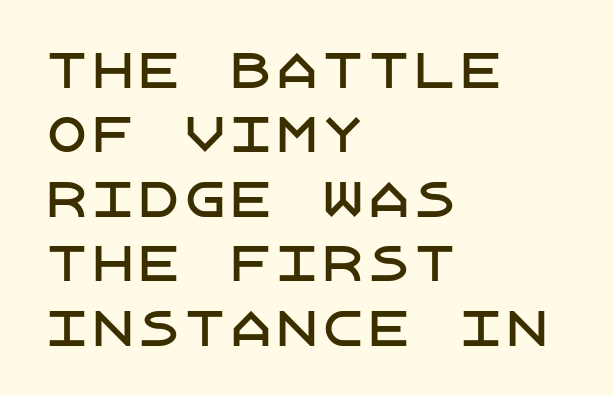
{"serif": "no", "italic": "no", "width": "normal", "stroke_contrast": "low", "x_height": "large", "underline": "no", "align": "left", "line_spacing": "normal", "line_spacing_ratio": 1.4, "letter_spacing": "normal", "letter_spacing_em": 0.0, "glyph_px": 46}
